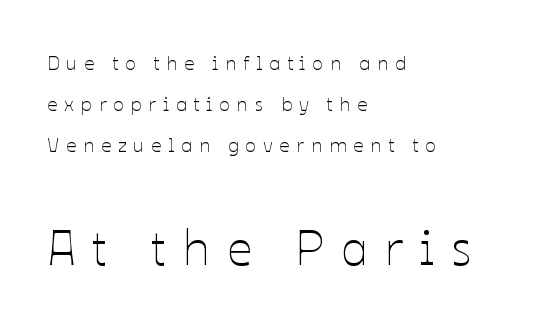
The image shows 49 px thin type, upright; set left-aligned, loose line spacing (2.05x), unusually wide letter spacing (+0.34 em), not underlined; the second (bottom) block is 2.45x larger; low stroke contrast and a medium x-height.
